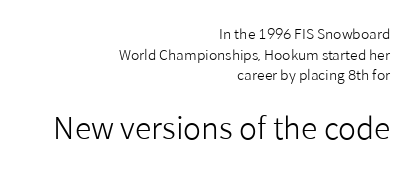
{"serif": "no", "italic": "no", "bold": "no", "weight": "light", "width": "normal", "stroke_contrast": "low", "x_height": "medium", "monospaced": "no", "underline": "no", "align": "right", "line_spacing": "normal", "line_spacing_ratio": 1.47, "letter_spacing": "normal", "letter_spacing_em": 0.0, "larger_block": "second", "size_ratio": 2.14, "glyph_px": 30}
